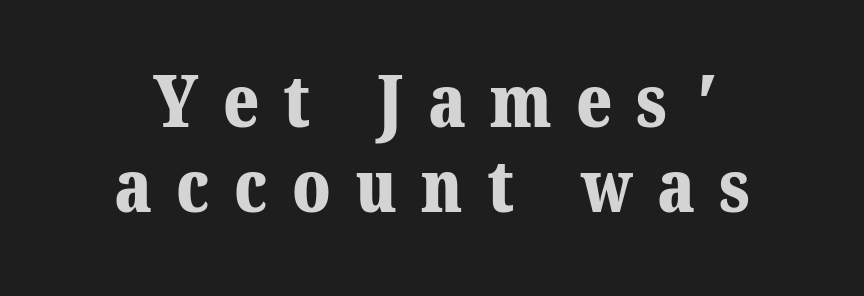
Set as a true bold cut, around the 700 mark. The glyphs are unaccompanied by any horizontal stroke below them. A centered setting, common on invitations and titles, is used for this passage. A typesetter would call this proportional, since set widths differ per character.
